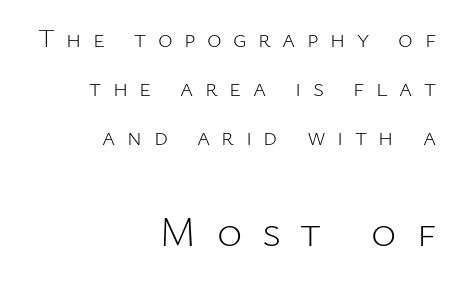
Q: Is the text bold? A: No.
Q: Is the text italic (slanted)? A: No, it is upright.
Q: Is the typeface a serif or a sans-serif typeface? A: Sans-serif.
Q: Is the text underlined? A: No.
Q: How is the paragraph aligned? A: Right-aligned.
Q: Is the spacing between letters normal or unusually wide? A: Unusually wide.
Q: Is the spacing between lines tight, normal or loose? A: Loose.
Q: Which block of text is set in a larger size, the first (top) or the second (bottom)? A: The second (bottom) one.
Q: Width (condensed, normal, or wide)? A: Normal.
Q: Stroke contrast? A: Low.
Q: x-height? A: Medium.
Q: Monospaced? A: No.
